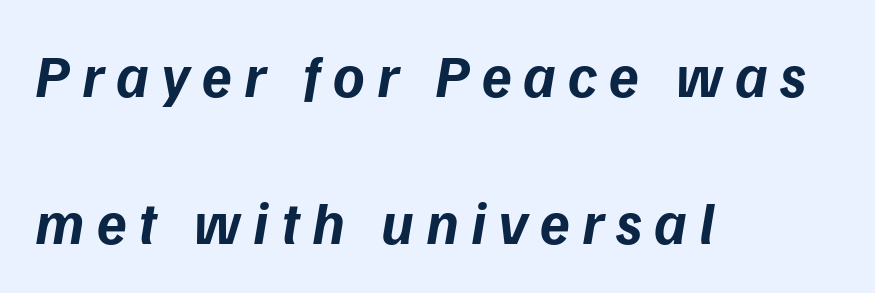
Q: Is the text bold? A: Yes.
Q: Is the text italic (slanted)? A: Yes, it leans right by about 9 degrees.
Q: Is the text underlined? A: No.
Q: How is the paragraph aligned? A: Left-aligned.
Q: Is the spacing between letters normal or unusually wide? A: Unusually wide.
Q: Is the spacing between lines tight, normal or loose? A: Loose.
Q: Width (condensed, normal, or wide)? A: Normal.
Q: Stroke contrast? A: Low.
Q: x-height? A: Medium.
Q: Monospaced? A: No.
